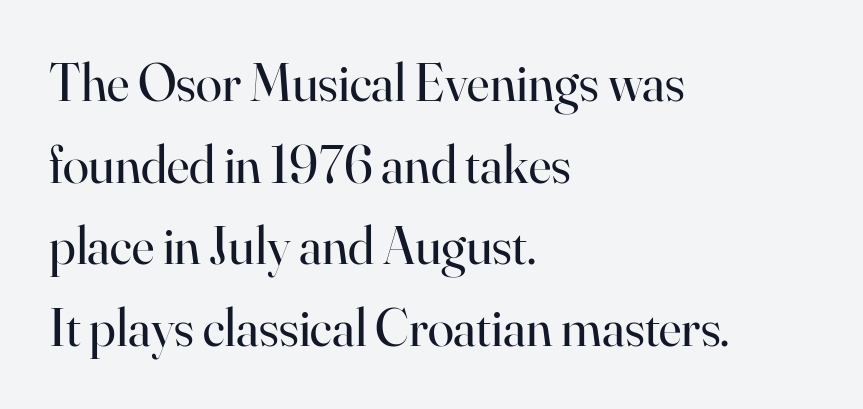
{"serif": "yes", "italic": "no", "bold": "no", "weight": "regular", "width": "normal", "stroke_contrast": "high", "x_height": "small", "monospaced": "no", "underline": "no", "align": "left", "line_spacing": "normal", "line_spacing_ratio": 1.54, "letter_spacing": "normal", "letter_spacing_em": 0.0, "glyph_px": 53}
